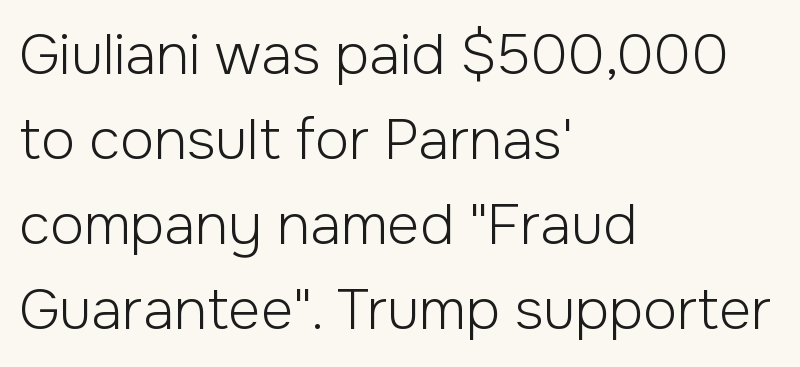
{"serif": "no", "italic": "no", "bold": "no", "weight": "light", "width": "normal", "stroke_contrast": "low", "x_height": "medium", "monospaced": "no", "underline": "no", "align": "left", "line_spacing": "normal", "line_spacing_ratio": 1.52, "letter_spacing": "normal", "letter_spacing_em": 0.0, "glyph_px": 56}
